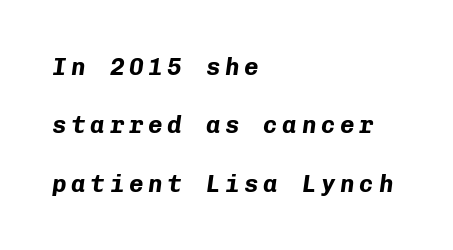
The glyphs look as if they've been sheared to an angle. Emphasis by weight is at full strength: bold. Glyph-to-glyph distance is far greater than everyday printed text. Typeset ragged right — the left edge is the straight one.
